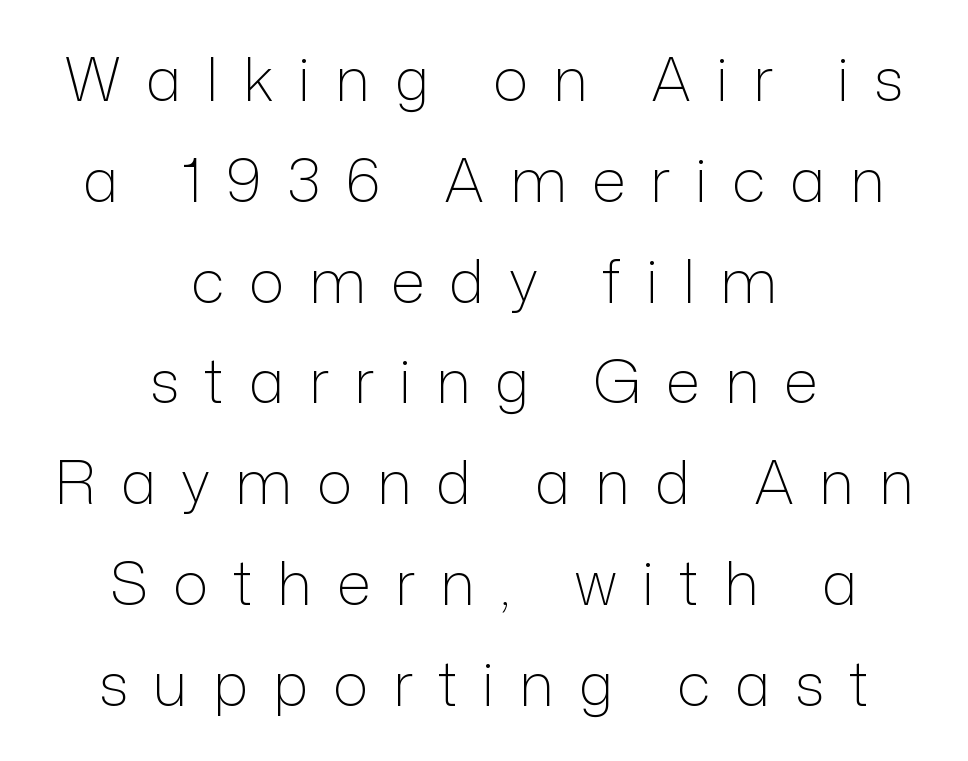
The image shows 60 px light sans-serif type, upright; set centered, normal line spacing (1.68x), unusually wide letter spacing (+0.41 em), not underlined; low stroke contrast and a medium x-height.
